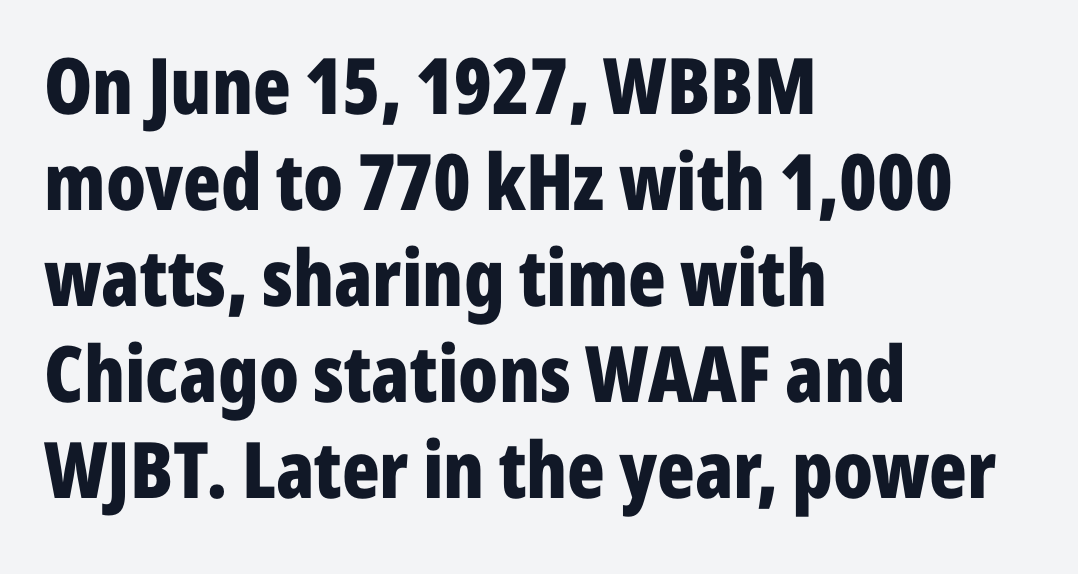
Q: Is the text bold? A: Yes.
Q: Is the text italic (slanted)? A: No, it is upright.
Q: Is the typeface a serif or a sans-serif typeface? A: Sans-serif.
Q: Is the text underlined? A: No.
Q: How is the paragraph aligned? A: Left-aligned.
Q: Is the spacing between letters normal or unusually wide? A: Normal.
Q: Width (condensed, normal, or wide)? A: Condensed.
Q: Stroke contrast? A: Low.
Q: x-height? A: Medium.
Q: Monospaced? A: No.
